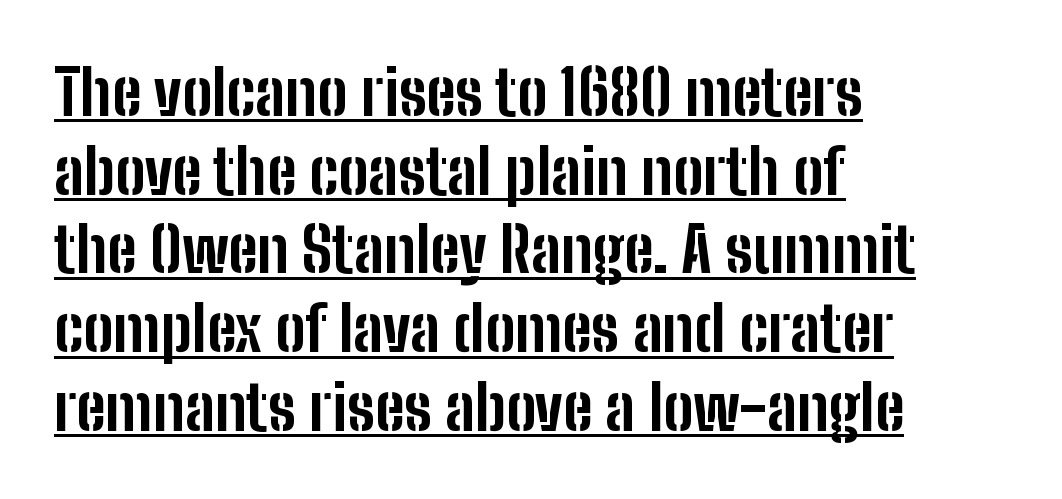
The image shows 63 px bold, condensed sans-serif type, upright; set left-aligned, normal line spacing (1.25x), normal letter spacing, underlined; low stroke contrast and a medium x-height.
